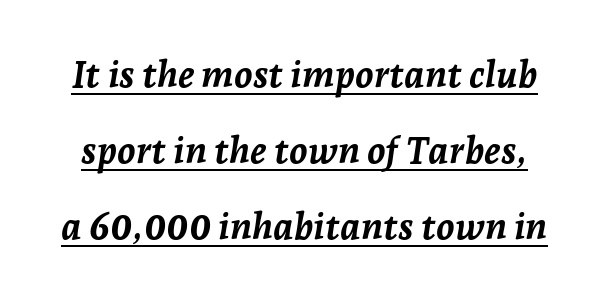
Is there an underline? Yes — a line sits under the letters. Summary of weight: heavy, a full bold. Proportional: the letters do not fall into vertical columns. Rows of type keep a wide berth in the vertical direction. The passage shown leans; its letterforms are oblique. Observe the ordinary spacing: letters are neighbours, not strangers.
